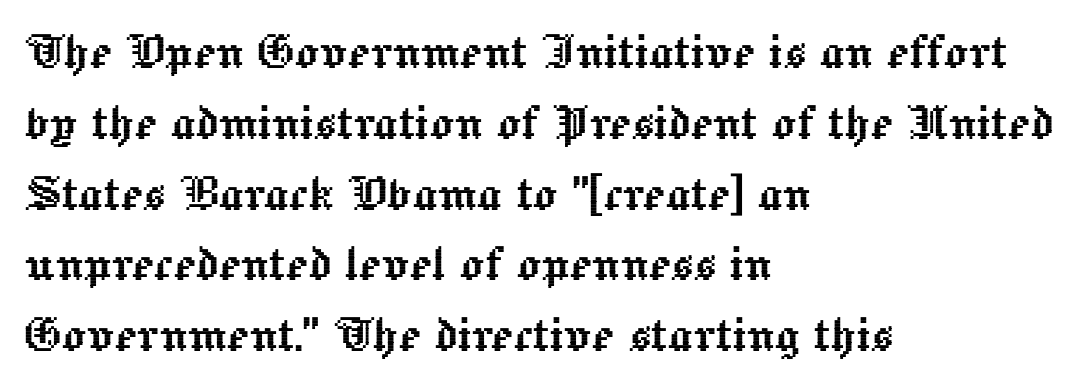
Q: Is the text italic (slanted)? A: No, it is upright.
Q: Is the text underlined? A: No.
Q: How is the paragraph aligned? A: Left-aligned.
Q: Is the spacing between letters normal or unusually wide? A: Normal.
Q: Width (condensed, normal, or wide)? A: Normal.
Q: x-height? A: Medium.
Q: Monospaced? A: No.
